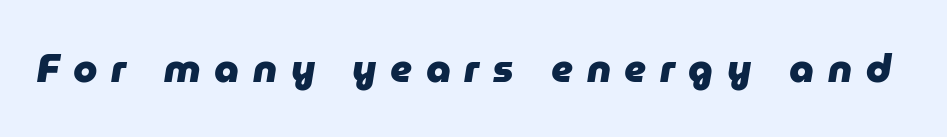
The image shows 39 px heavy type, italic (leaning right); set unusually wide letter spacing (+0.35 em), not underlined; low stroke contrast and a medium x-height.
